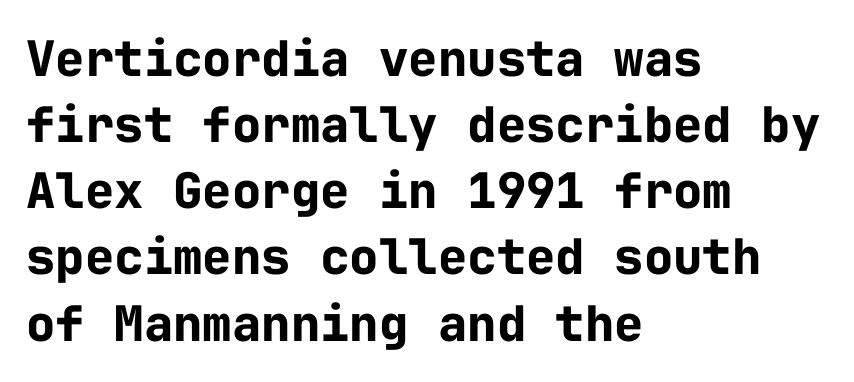
Q: Is the text bold? A: Yes.
Q: Is the text italic (slanted)? A: No, it is upright.
Q: Is the typeface a serif or a sans-serif typeface? A: Sans-serif.
Q: Is the text underlined? A: No.
Q: How is the paragraph aligned? A: Left-aligned.
Q: Is the spacing between letters normal or unusually wide? A: Normal.
Q: Is the spacing between lines tight, normal or loose? A: Normal.
Q: Width (condensed, normal, or wide)? A: Normal.
Q: Stroke contrast? A: Low.
Q: x-height? A: Medium.
Q: Monospaced? A: Yes.
